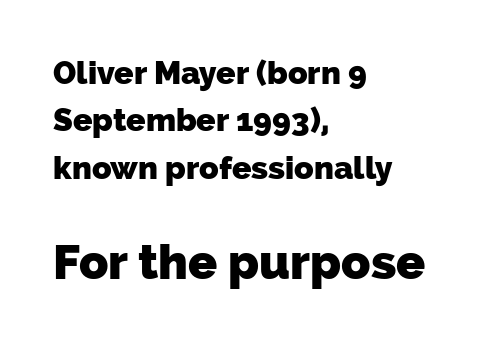
Q: Is the text bold? A: Yes.
Q: Is the typeface a serif or a sans-serif typeface? A: Sans-serif.
Q: Is the text underlined? A: No.
Q: How is the paragraph aligned? A: Left-aligned.
Q: Is the spacing between letters normal or unusually wide? A: Normal.
Q: Is the spacing between lines tight, normal or loose? A: Normal.
Q: Which block of text is set in a larger size, the first (top) or the second (bottom)? A: The second (bottom) one.
Q: Width (condensed, normal, or wide)? A: Normal.
Q: Stroke contrast? A: Low.
Q: x-height? A: Medium.
Q: Monospaced? A: No.
